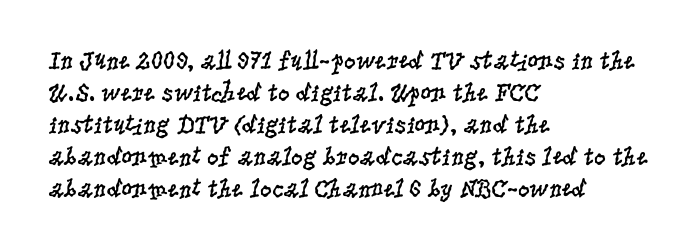
The image shows 26 px text type; set left-aligned, line spacing 1.23x, normal letter spacing, not underlined.
